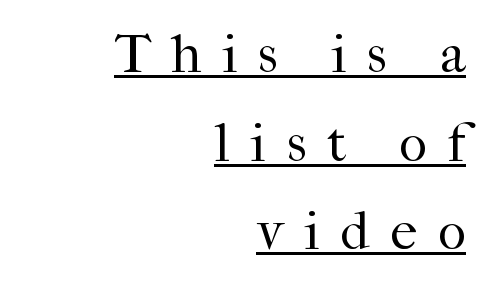
The image shows 54 px regular-weight serif type, upright; set right-aligned, normal line spacing (1.64x), unusually wide letter spacing (+0.38 em), underlined; high stroke contrast and a medium x-height.
